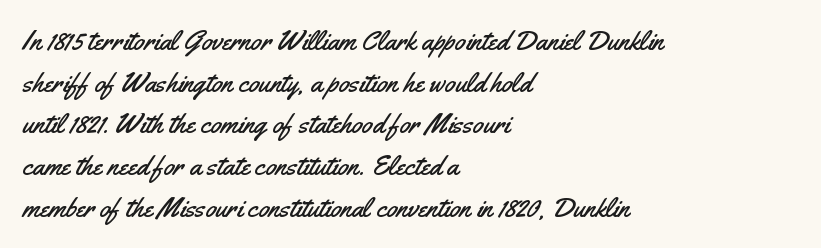
Q: Is the text italic (slanted)? A: Yes.
Q: Is the typeface a serif or a sans-serif typeface? A: Sans-serif.
Q: Is the text underlined? A: No.
Q: How is the paragraph aligned? A: Left-aligned.
Q: Is the spacing between letters normal or unusually wide? A: Normal.
Q: Is the spacing between lines tight, normal or loose? A: Normal.
Q: Width (condensed, normal, or wide)? A: Condensed.
Q: Stroke contrast? A: Medium.
Q: x-height? A: Small.
Q: Monospaced? A: No.
